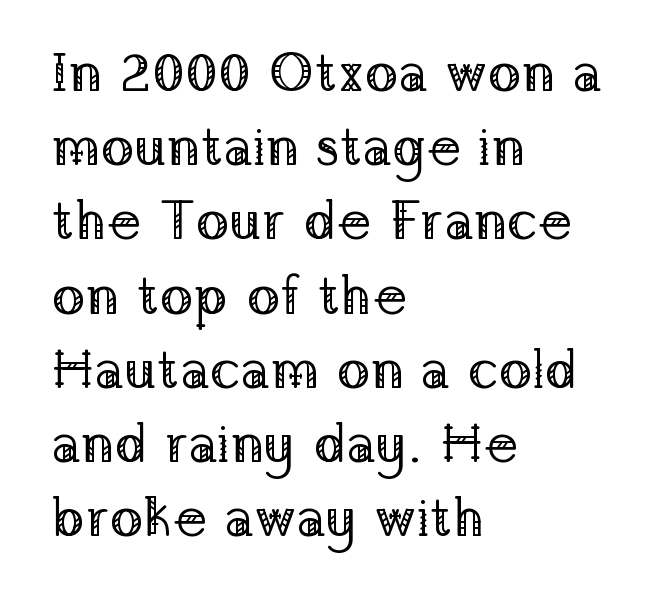
Does the copy run flush right? No — it runs flush left. The passage shown is not bold in any degree. A normal amount of white space separates one row of letters from the next. The typeface chosen for these lines features serifs.
